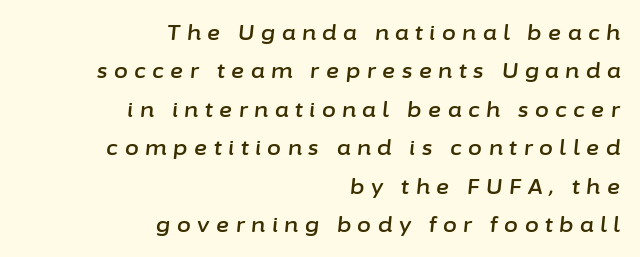
Q: Is the text italic (slanted)? A: Yes, it leans right by about 6 degrees.
Q: Is the text underlined? A: No.
Q: How is the paragraph aligned? A: Right-aligned.
Q: Is the spacing between letters normal or unusually wide? A: Unusually wide.
Q: Is the spacing between lines tight, normal or loose? A: Loose.
